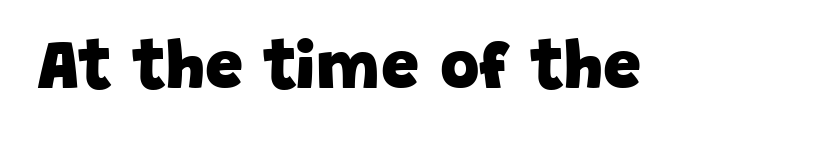
{"serif": "no", "bold": "yes", "weight": "heavy", "width": "normal", "stroke_contrast": "low", "x_height": "large", "monospaced": "no", "underline": "no", "letter_spacing": "normal", "letter_spacing_em": 0.0, "glyph_px": 68}
